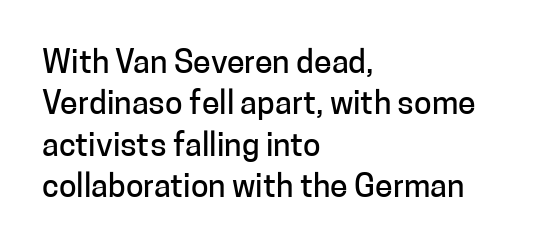
{"serif": "no", "italic": "no", "width": "normal", "stroke_contrast": "low", "x_height": "medium", "monospaced": "no", "underline": "no", "align": "left", "line_spacing": "normal", "line_spacing_ratio": 1.29, "letter_spacing": "normal", "letter_spacing_em": 0.0, "glyph_px": 32}
